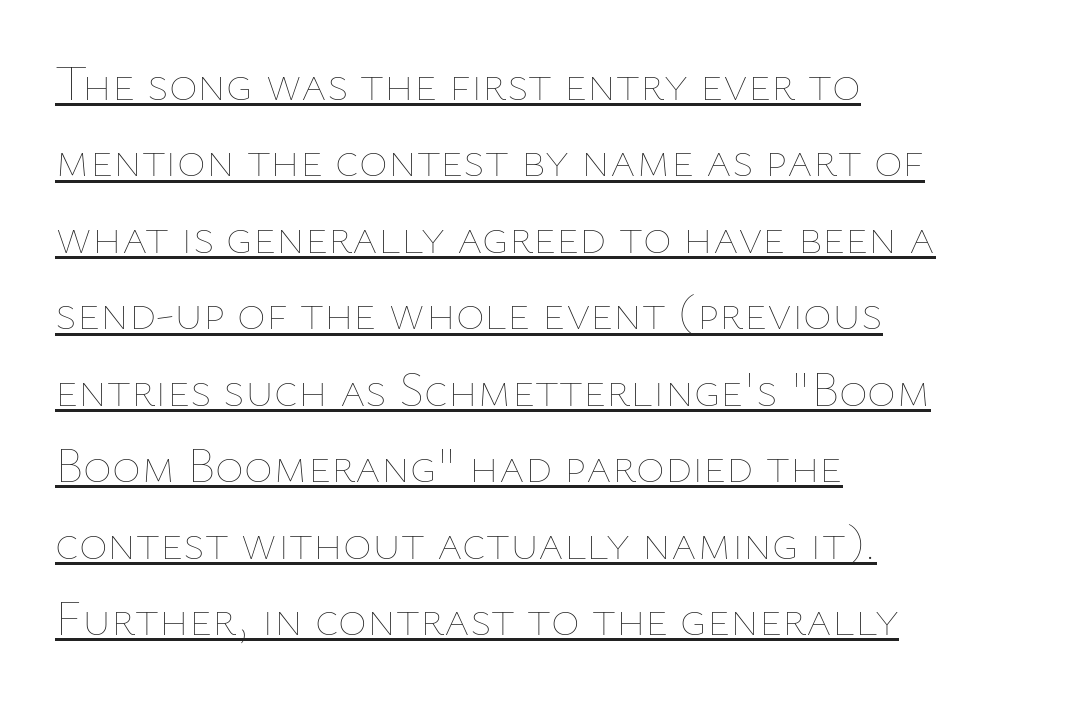
This rendering leaves character spacing at its baseline value. Rows of type keep a routine distance in the vertical direction. Style check: upright. Notice how a bar underscores the lettering throughout. Is the block centered? No — it sits flush against the left margin. Here the designer chose a conventional face with non-uniform glyph widths.
